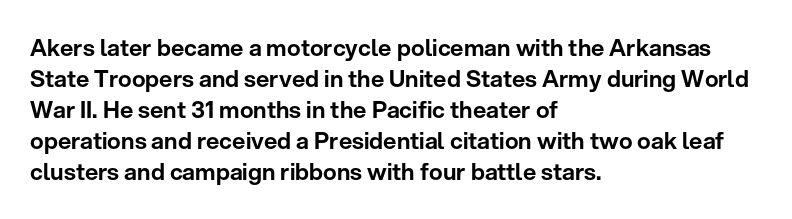
{"italic": "no", "underline": "no", "align": "left", "line_spacing": "normal", "line_spacing_ratio": 1.35, "letter_spacing": "normal", "letter_spacing_em": 0.0, "glyph_px": 23}
